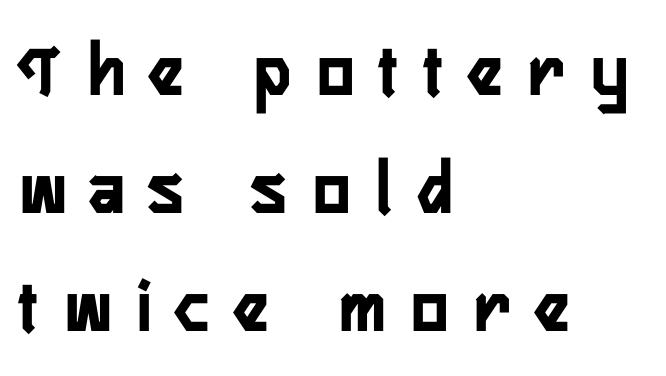
{"serif": "no", "italic": "no", "width": "condensed", "stroke_contrast": "low", "x_height": "medium", "monospaced": "no", "underline": "no", "align": "left", "line_spacing": "normal", "line_spacing_ratio": 1.53, "letter_spacing": "wide", "letter_spacing_em": 0.34, "glyph_px": 77}
